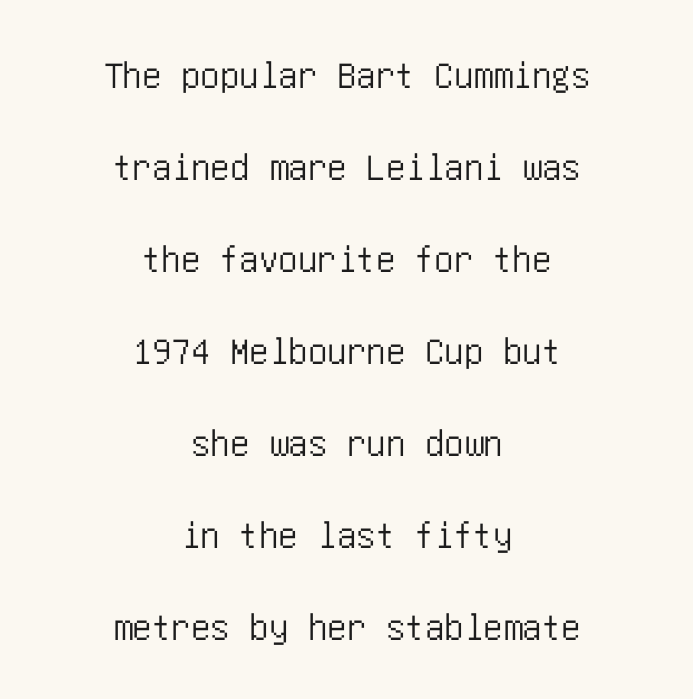
The designer went with a sans here, leaving each stem footless. The words here are not underlined. In terms of posture, this sample is upright. Does extra space separate the letters? No, they use regular spacing.
